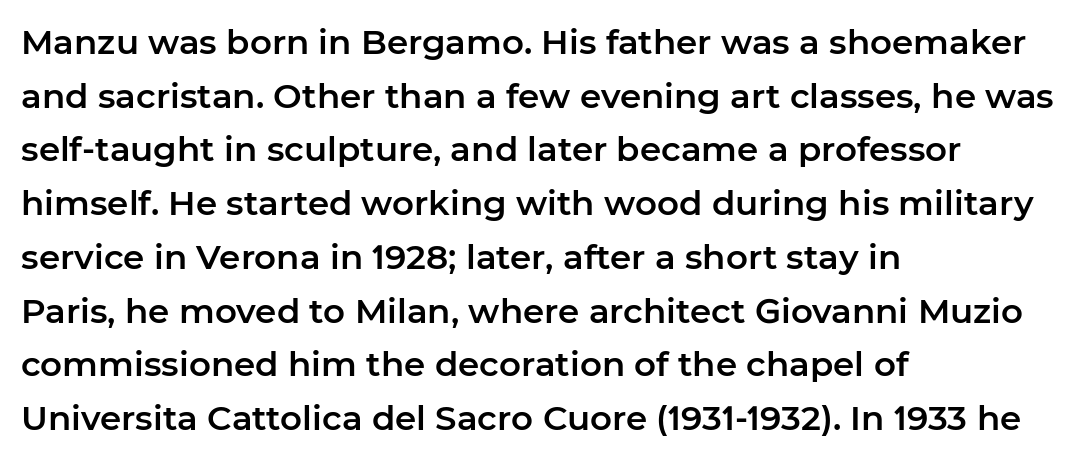
Q: Is the text italic (slanted)? A: No, it is upright.
Q: Is the typeface a serif or a sans-serif typeface? A: Sans-serif.
Q: Is the text underlined? A: No.
Q: How is the paragraph aligned? A: Left-aligned.
Q: Is the spacing between letters normal or unusually wide? A: Normal.
Q: Is the spacing between lines tight, normal or loose? A: Normal.
Q: Width (condensed, normal, or wide)? A: Normal.
Q: Stroke contrast? A: Low.
Q: x-height? A: Medium.
Q: Monospaced? A: No.
